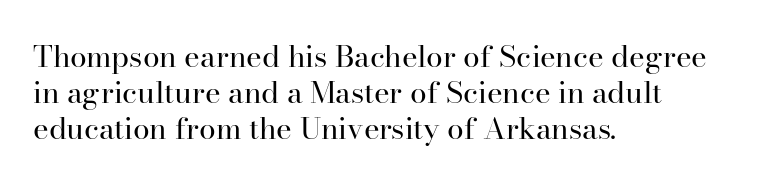
{"serif": "yes", "italic": "no", "bold": "no", "weight": "regular", "width": "normal", "stroke_contrast": "high", "x_height": "small", "monospaced": "no", "underline": "no", "align": "left", "line_spacing_ratio": 1.2, "letter_spacing": "normal", "letter_spacing_em": 0.0, "glyph_px": 30}
